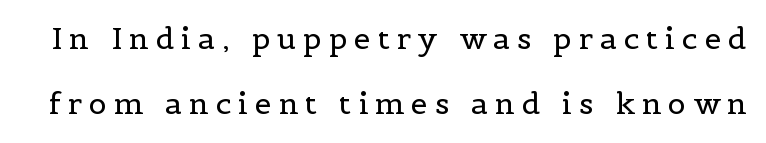
Weight: in the light-to-regular range. The block of text is sparse from top to bottom, with ample space between rows. The lettering stays uniformly vertical, giving the passage a roman look. Lines of text with bare space underneath. Between one letter and the next there's a generous, obvious gap. The characters display serif detailing at their extremities.
